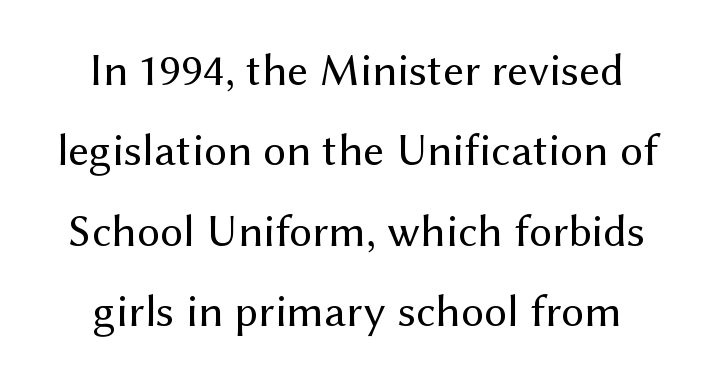
Q: Is the text bold? A: No.
Q: Is the text italic (slanted)? A: No, it is upright.
Q: Is the typeface a serif or a sans-serif typeface? A: Sans-serif.
Q: Is the text underlined? A: No.
Q: Is the spacing between letters normal or unusually wide? A: Normal.
Q: Width (condensed, normal, or wide)? A: Normal.
Q: Stroke contrast? A: Medium.
Q: x-height? A: Medium.
Q: Monospaced? A: No.
